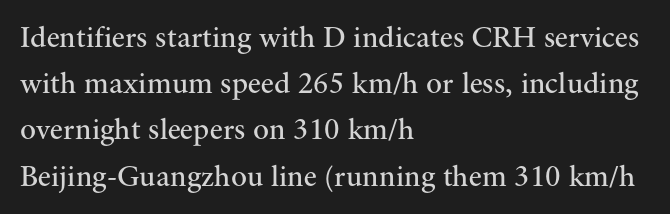
Weight class: somewhere from thin through regular. The gaps between neighbouring characters are ordinary and unremarkable. Style check: upright. A typesetter would call this proportional, since set widths differ per character.
